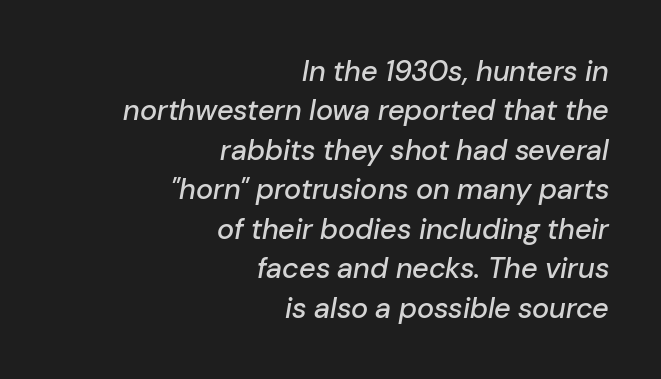
{"italic": "yes", "lean": "right", "slant_degrees": 10, "width": "normal", "stroke_contrast": "low", "x_height": "medium", "monospaced": "no", "underline": "no", "align": "right", "line_spacing": "normal", "line_spacing_ratio": 1.36, "letter_spacing": "normal", "letter_spacing_em": 0.0, "glyph_px": 29}
